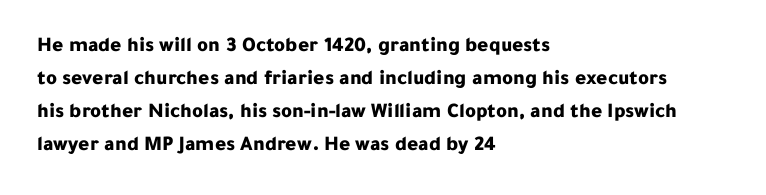
The sample has been set heavy, in full bold. Any mark beneath the type? The region is blank. The ragged edge is on the right, which tells us the setting is flush left. This sample uses plain, unmodified letter spacing. Posture: vertical. Does the leading feel generous? No, just average.
